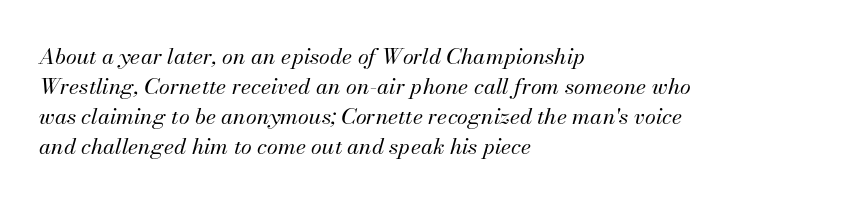
Stems here are at most as thick as an everyday book face. Honestly, the row spacing looks completely unremarkable. This rendering features lettering with no underline. This rendering uses left alignment, leaving the right contour irregular. What stands out about the letter spacing? Nothing — it is the standard amount. The passage shown leans; its letterforms are oblique.
